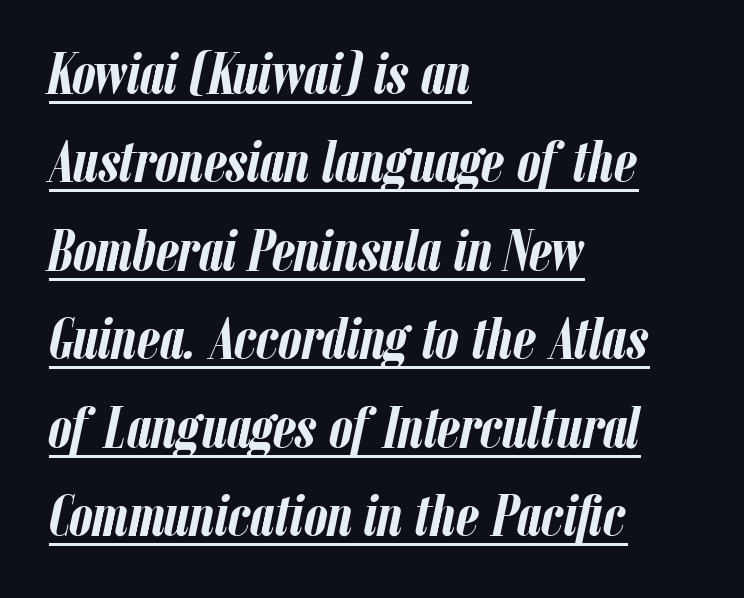
{"italic": "yes", "lean": "right", "slant_degrees": 12, "bold": "yes", "weight": "semibold", "width": "condensed", "stroke_contrast": "low", "x_height": "medium", "monospaced": "no", "underline": "yes", "align": "left", "line_spacing": "normal", "line_spacing_ratio": 1.5, "letter_spacing": "normal", "letter_spacing_em": 0.0, "glyph_px": 59}
